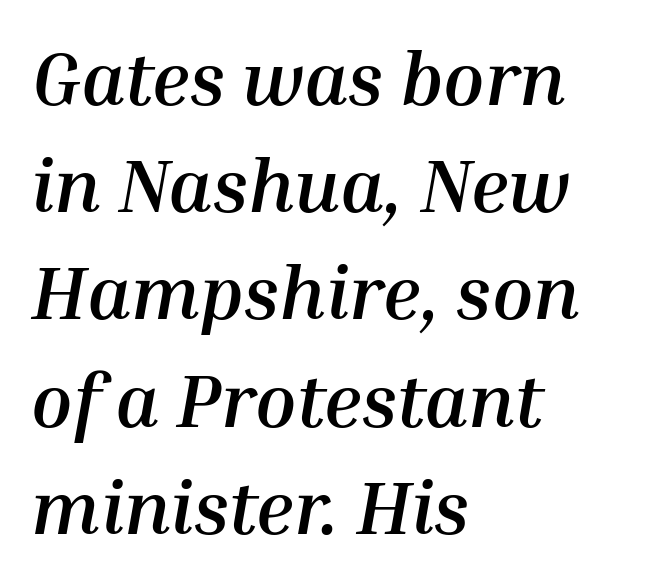
These lines are set flush left with a ragged right edge. Emphasis-style slanted type is in use. Note the varied advance widths — an 'i' is clearly narrower than an 'm'. Underline: absent. Vertical spacing — default. Caption: standard tracking, unaltered.
